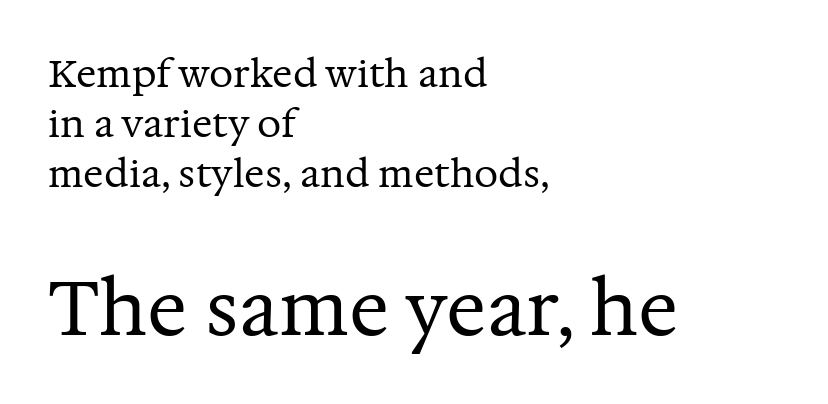
Do the letters lean? They stand straight. The space beneath each line is pristine and unruled. The typeface has the unassuming heft of standard copy or less. A normal amount of white space separates one row of letters from the next. Are there feet on the stems? There are — it's a serif.
